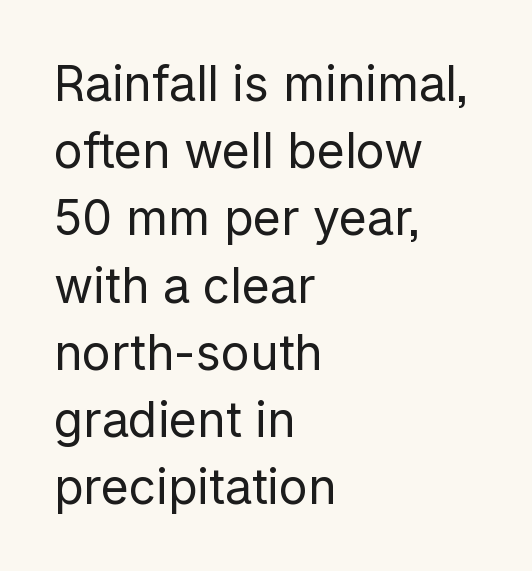
The rendering uses a moderate line-height, typical for paragraphs. Glyph-to-glyph distance matches everyday printed text. Nope, no serifs anywhere on these letters. Any mark beneath the type? The region is blank.
